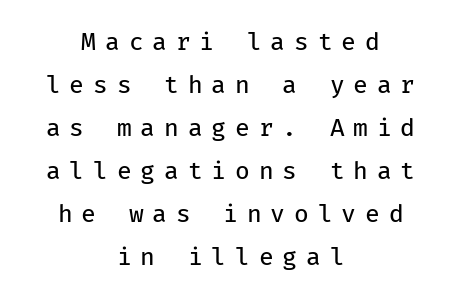
Q: Is the text bold? A: No.
Q: Is the text italic (slanted)? A: No, it is upright.
Q: Is the text underlined? A: No.
Q: How is the paragraph aligned? A: Centered.
Q: Is the spacing between letters normal or unusually wide? A: Unusually wide.
